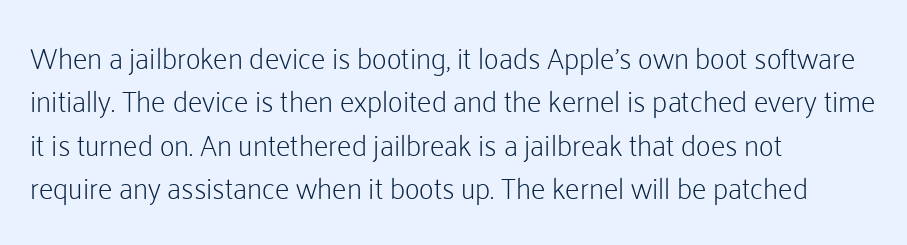
These glyphs show unthickened strokes, regular width or finer. Check where the strokes stop: nothing finishes them off — pure sans. Is this a fixed-width face? No — the glyphs have proportional, varying widths. Horizontally, the lines are justified to the leading edge only. Descenders are the only things crossing below the line.
